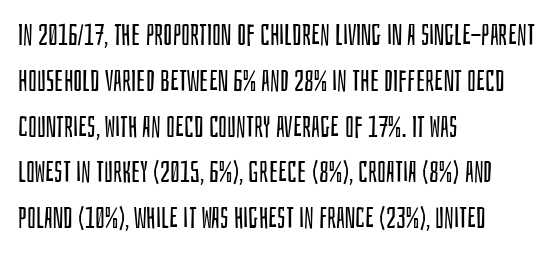
The image shows 29 px regular-weight, condensed sans-serif type, upright; set left-aligned, normal line spacing (1.58x), normal letter spacing, not underlined; low stroke contrast and a large x-height.
